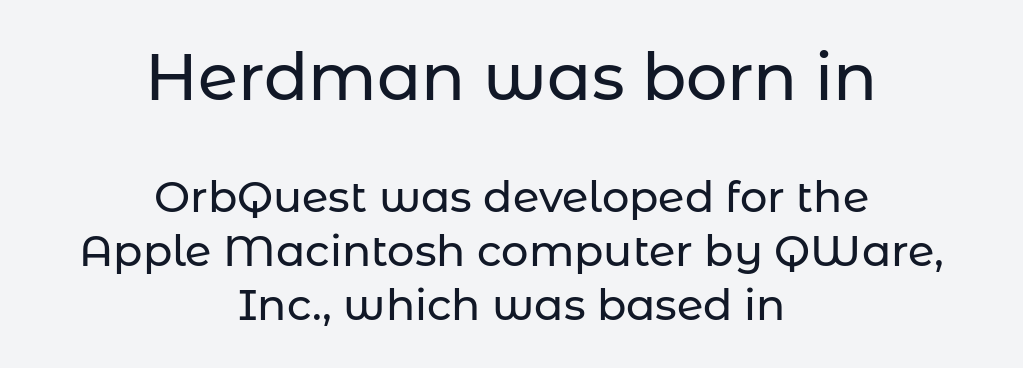
{"serif": "no", "italic": "no", "width": "normal", "stroke_contrast": "low", "x_height": "medium", "monospaced": "no", "underline": "no", "align": "center", "line_spacing": "normal", "line_spacing_ratio": 1.25, "letter_spacing": "normal", "letter_spacing_em": 0.0, "larger_block": "first", "size_ratio": 1.51, "glyph_px": 65}
